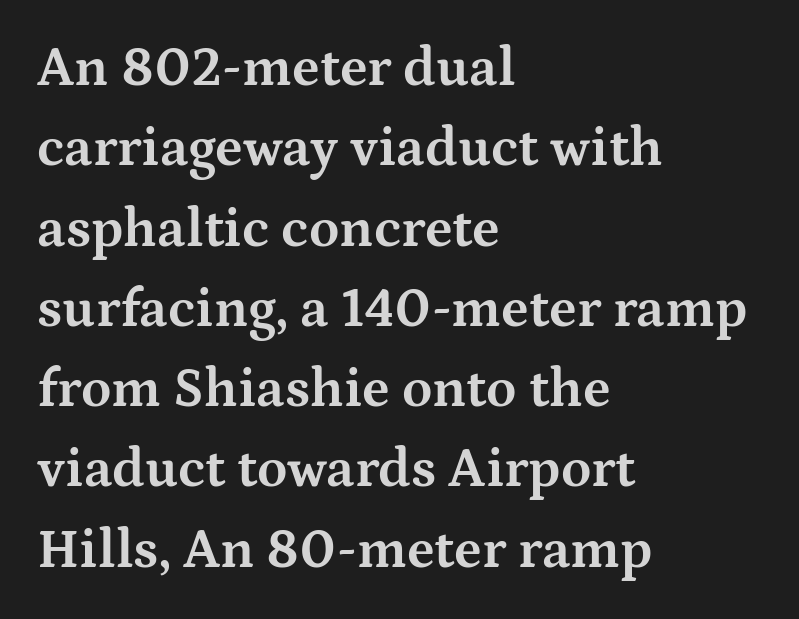
The image shows 55 px bold, wide serif type, upright; set left-aligned, normal line spacing (1.46x), normal letter spacing, not underlined; medium stroke contrast and a medium x-height.
